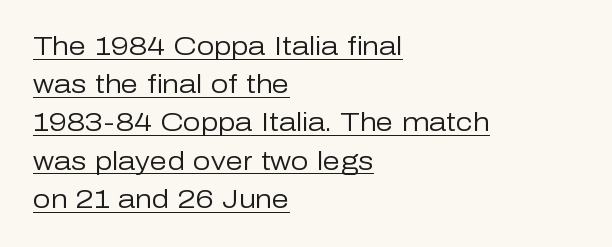
A typesetter would mark this as roman, not italic. Words appear dense and cohesive because spacing is normal. The block of text has a typical density, with ordinary space between rows. Somebody hit Ctrl+U on this one — the words are underlined. Stem width sits at or under what a default text font uses.
